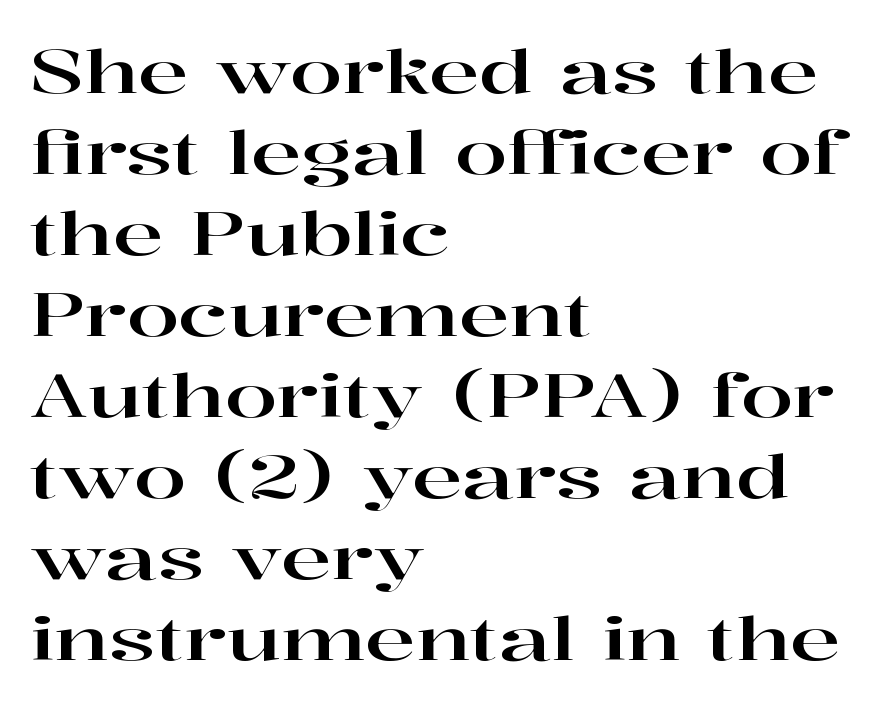
The image shows 60 px wide serif type, upright; set left-aligned, normal line spacing (1.35x), normal letter spacing, not underlined; high stroke contrast and a medium x-height.
